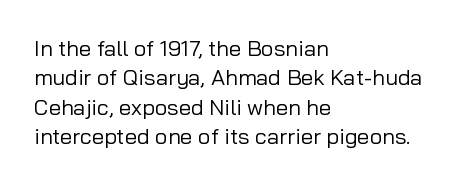
Bare-footed words on every line. Every stem runs plumb, perpendicular to the baseline. The typesetting does not lean heavy: it is not bold. Tracking value appears to be zero — textbook default spacing. The vertical gap from one line to the next is medium.
